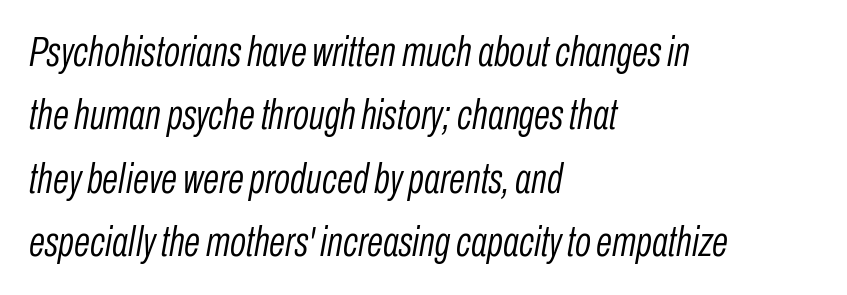
Casual observation: everything's shoved over to the left. Horizontal bands of white between lines are of average thickness. The rendering uses natural spacing where letterforms have individual widths. Letter spacing: default. The face used here has a pronounced slope to its letters. Has an underline been added? It has not.
